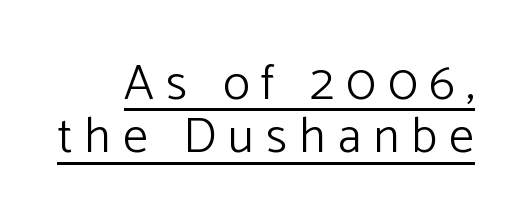
A roman cut, with each character standing at attention. Do the characters align in a grid? No, the font is proportional. Look at the bottom of the vertical strokes: they stop flat, with no serifs. No extra ink here — the face is not bold.
